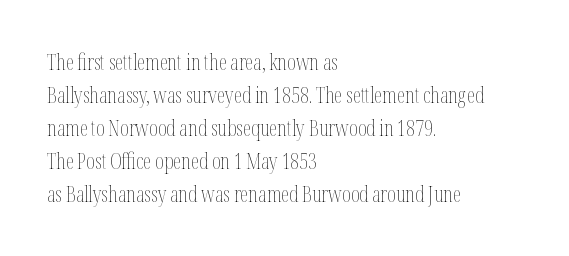
{"italic": "no", "bold": "no", "underline": "no", "align": "left", "line_spacing": "normal", "line_spacing_ratio": 1.57, "letter_spacing": "normal", "letter_spacing_em": 0.0, "glyph_px": 21}
